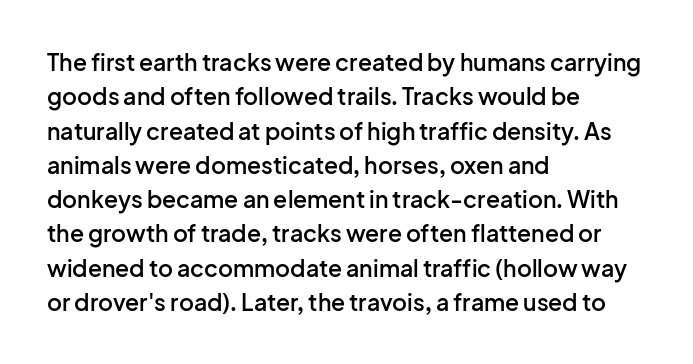
Q: Is the text bold? A: Semi-bold.
Q: Is the text italic (slanted)? A: No, it is upright.
Q: Is the text underlined? A: No.
Q: How is the paragraph aligned? A: Left-aligned.
Q: Is the spacing between letters normal or unusually wide? A: Normal.
Q: Is the spacing between lines tight, normal or loose? A: Normal.
